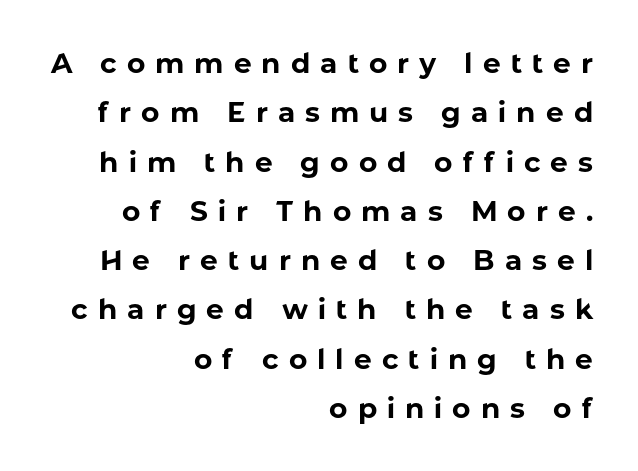
Q: Is the text bold? A: Yes.
Q: Is the text italic (slanted)? A: No, it is upright.
Q: Is the typeface a serif or a sans-serif typeface? A: Sans-serif.
Q: Is the text underlined? A: No.
Q: How is the paragraph aligned? A: Right-aligned.
Q: Is the spacing between letters normal or unusually wide? A: Unusually wide.
Q: Width (condensed, normal, or wide)? A: Normal.
Q: Stroke contrast? A: Low.
Q: x-height? A: Medium.
Q: Monospaced? A: No.
